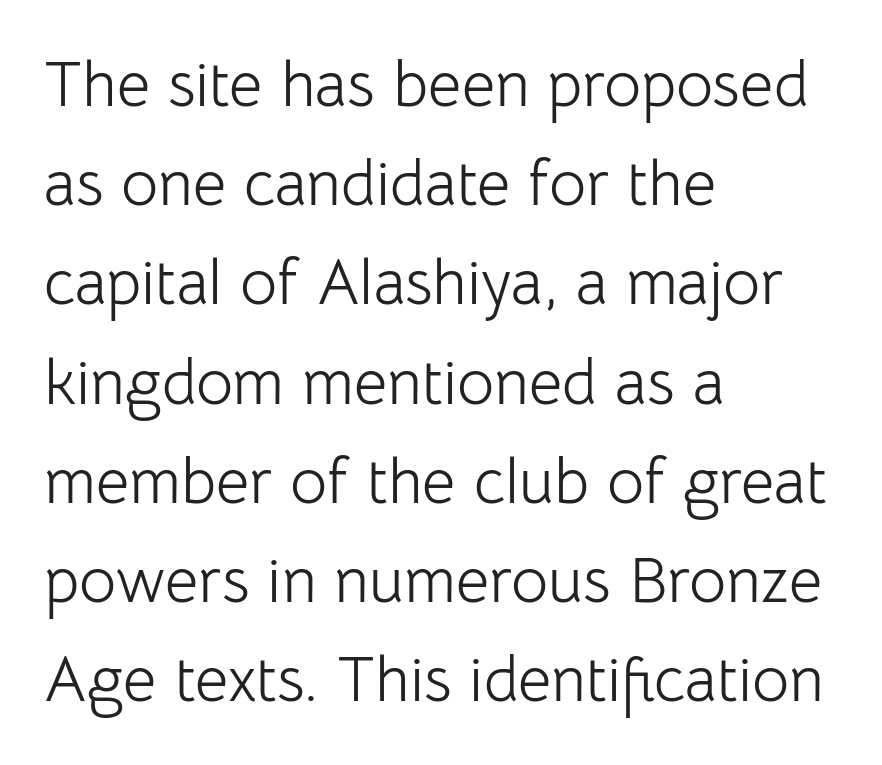
Q: Is the text bold? A: No.
Q: Is the text italic (slanted)? A: No, it is upright.
Q: Is the typeface a serif or a sans-serif typeface? A: Sans-serif.
Q: Is the text underlined? A: No.
Q: How is the paragraph aligned? A: Left-aligned.
Q: Is the spacing between letters normal or unusually wide? A: Normal.
Q: Is the spacing between lines tight, normal or loose? A: Normal.
Q: Width (condensed, normal, or wide)? A: Normal.
Q: Stroke contrast? A: Low.
Q: x-height? A: Medium.
Q: Monospaced? A: No.
